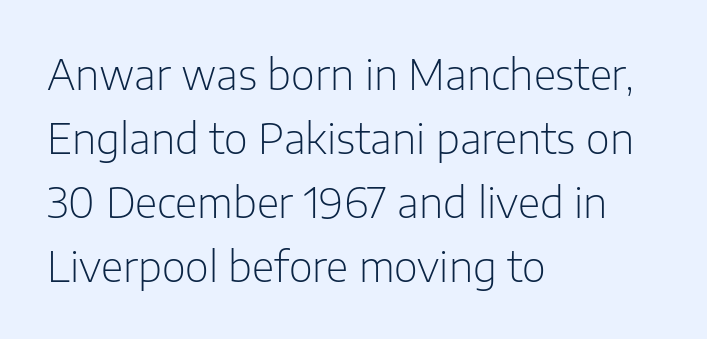
{"serif": "no", "italic": "no", "bold": "no", "weight": "light", "width": "normal", "stroke_contrast": "low", "x_height": "medium", "monospaced": "no", "underline": "no", "align": "left", "line_spacing": "normal", "line_spacing_ratio": 1.56, "letter_spacing": "normal", "letter_spacing_em": 0.0, "glyph_px": 41}
